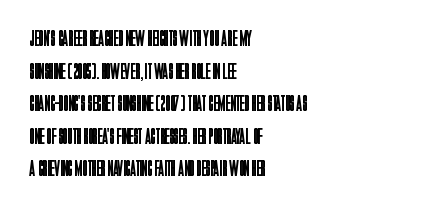
Q: Is the text bold? A: No.
Q: Is the text italic (slanted)? A: No, it is upright.
Q: Is the text underlined? A: No.
Q: How is the paragraph aligned? A: Left-aligned.
Q: Is the spacing between letters normal or unusually wide? A: Normal.
Q: Is the spacing between lines tight, normal or loose? A: Normal.
